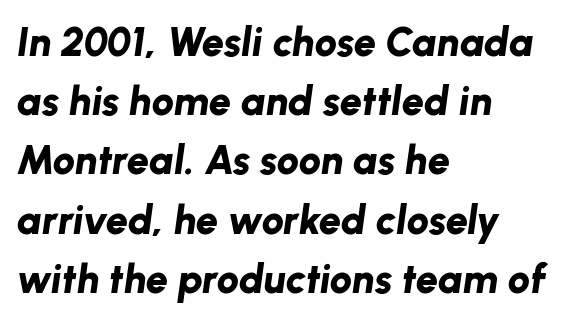
The image shows 40 px bold type, italic (leaning right); set left-aligned, normal line spacing (1.48x), normal letter spacing, not underlined; low stroke contrast and a medium x-height.
